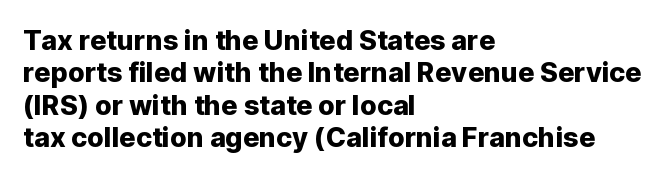
Q: Is the text italic (slanted)? A: No, it is upright.
Q: Is the text underlined? A: No.
Q: How is the paragraph aligned? A: Left-aligned.
Q: Is the spacing between letters normal or unusually wide? A: Normal.
